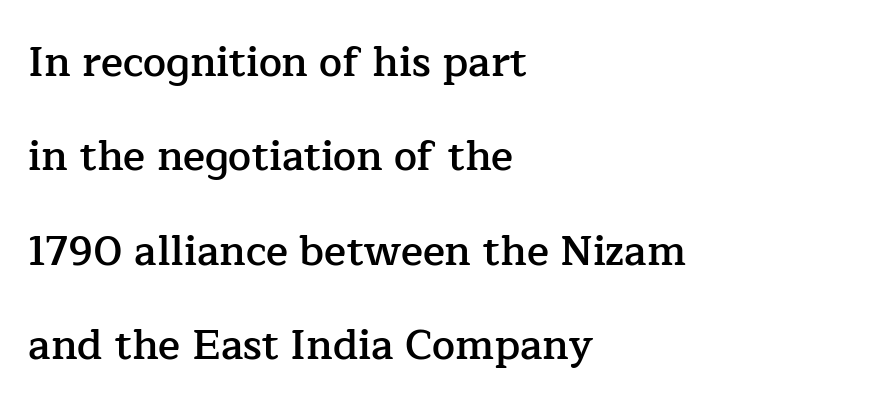
{"serif": "yes", "italic": "no", "bold": "semi", "weight": "semibold", "width": "normal", "stroke_contrast": "low", "x_height": "medium", "monospaced": "no", "underline": "no", "align": "left", "line_spacing": "loose", "line_spacing_ratio": 2.3, "letter_spacing": "normal", "letter_spacing_em": 0.0, "glyph_px": 41}
